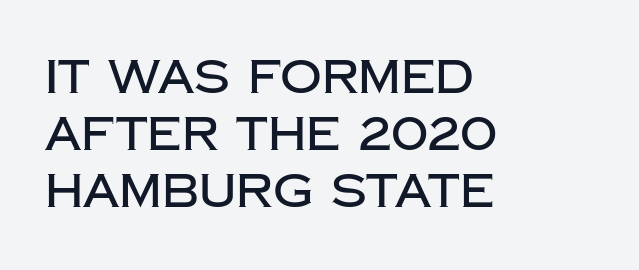
Examine the stroke ends and you'll find no serifs. Here the designer chose a conventional face with non-uniform glyph widths. In terms of letterspacing, this is plain default setting. Anything drawn beneath the words? Only blank space.
